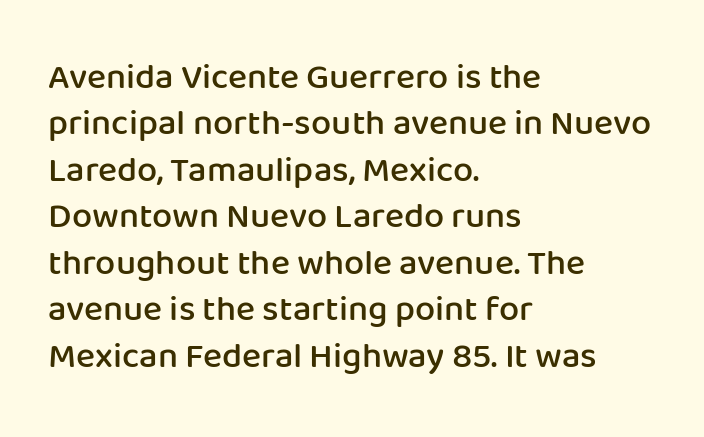
Q: Is the text bold? A: Semi-bold.
Q: Is the text italic (slanted)? A: No, it is upright.
Q: Is the typeface a serif or a sans-serif typeface? A: Sans-serif.
Q: Is the text underlined? A: No.
Q: How is the paragraph aligned? A: Left-aligned.
Q: Is the spacing between letters normal or unusually wide? A: Normal.
Q: Is the spacing between lines tight, normal or loose? A: Normal.
Q: Width (condensed, normal, or wide)? A: Normal.
Q: Stroke contrast? A: Low.
Q: x-height? A: Medium.
Q: Monospaced? A: No.
